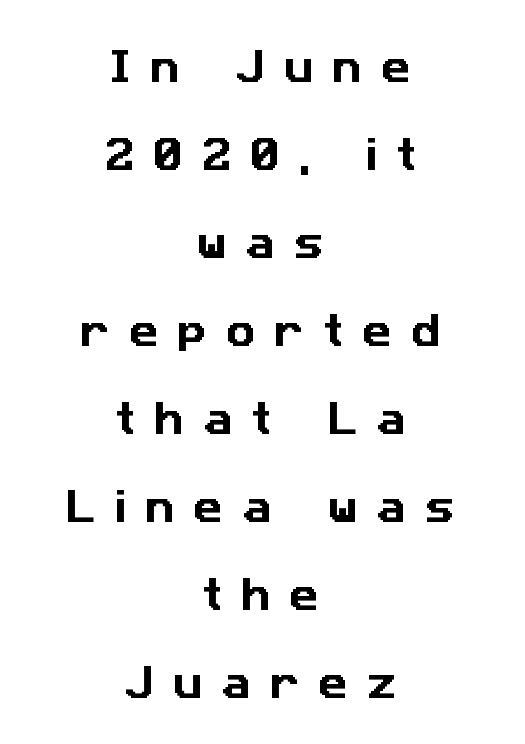
{"serif": "no", "width": "normal", "stroke_contrast": "low", "x_height": "medium", "monospaced": "no", "underline": "no", "align": "center", "line_spacing": "loose", "line_spacing_ratio": 2.38, "letter_spacing": "wide", "letter_spacing_em": 0.5, "glyph_px": 37}
